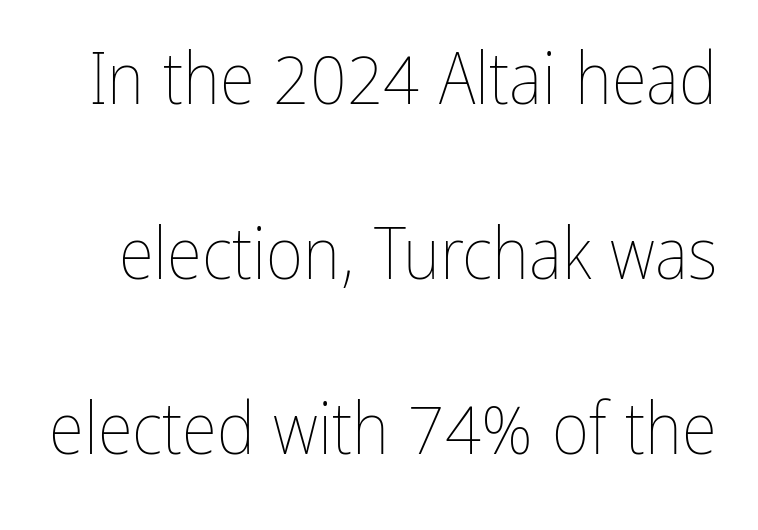
{"italic": "no", "bold": "no", "weight": "thin", "width": "condensed", "stroke_contrast": "low", "x_height": "medium", "monospaced": "no", "underline": "no", "line_spacing": "loose", "line_spacing_ratio": 2.43, "letter_spacing": "normal", "letter_spacing_em": 0.0, "glyph_px": 72}
